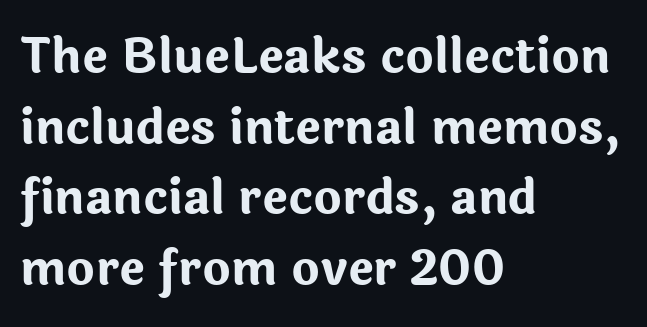
The image shows 48 px bold sans-serif type, upright; set left-aligned, normal line spacing (1.47x), normal letter spacing, not underlined; low stroke contrast and a medium x-height.
